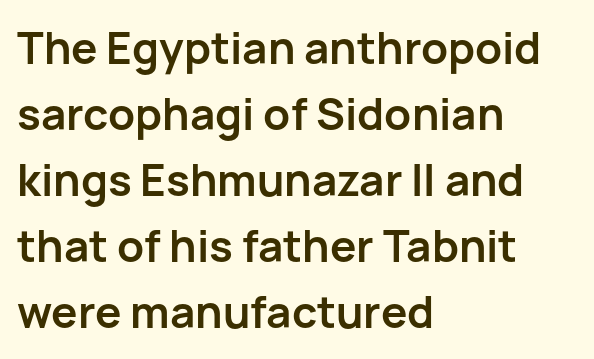
{"serif": "no", "italic": "no", "bold": "yes", "weight": "semibold", "width": "normal", "stroke_contrast": "low", "x_height": "medium", "monospaced": "no", "underline": "no", "align": "left", "line_spacing": "normal", "line_spacing_ratio": 1.5, "letter_spacing": "normal", "letter_spacing_em": 0.0, "glyph_px": 44}
